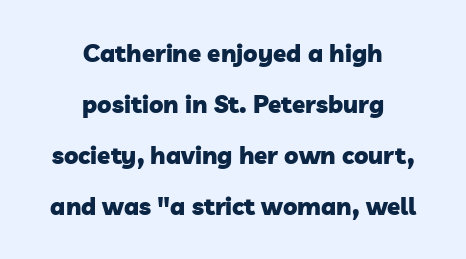
Q: Is the text bold? A: Yes.
Q: Is the text underlined? A: No.
Q: How is the paragraph aligned? A: Centered.
Q: Is the spacing between letters normal or unusually wide? A: Normal.
Q: Is the spacing between lines tight, normal or loose? A: Loose.
